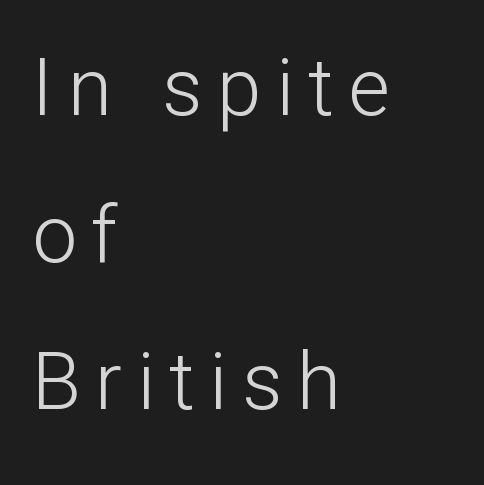
{"serif": "no", "italic": "no", "bold": "no", "weight": "light", "width": "normal", "stroke_contrast": "low", "x_height": "medium", "monospaced": "no", "underline": "no", "align": "left", "line_spacing_ratio": 1.84, "glyph_px": 80}
